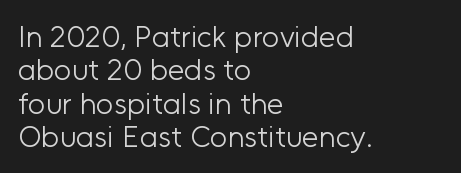
Q: Is the text bold? A: No.
Q: Is the text italic (slanted)? A: No, it is upright.
Q: Is the typeface a serif or a sans-serif typeface? A: Sans-serif.
Q: Is the text underlined? A: No.
Q: How is the paragraph aligned? A: Left-aligned.
Q: Is the spacing between letters normal or unusually wide? A: Normal.
Q: Is the spacing between lines tight, normal or loose? A: Tight.
Q: Width (condensed, normal, or wide)? A: Normal.
Q: Stroke contrast? A: Low.
Q: x-height? A: Medium.
Q: Monospaced? A: No.
